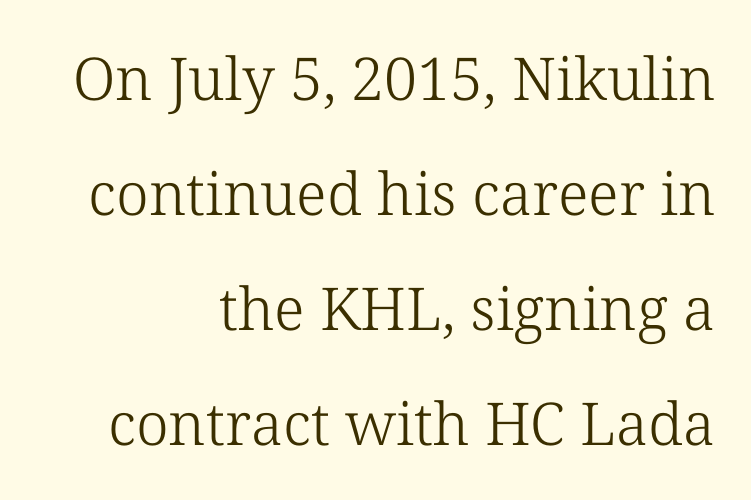
Q: Is the text bold? A: No.
Q: Is the text italic (slanted)? A: No, it is upright.
Q: Is the typeface a serif or a sans-serif typeface? A: Serif.
Q: Is the text underlined? A: No.
Q: How is the paragraph aligned? A: Right-aligned.
Q: Is the spacing between letters normal or unusually wide? A: Normal.
Q: Is the spacing between lines tight, normal or loose? A: Loose.
Q: Width (condensed, normal, or wide)? A: Normal.
Q: Stroke contrast? A: Low.
Q: x-height? A: Medium.
Q: Monospaced? A: No.
